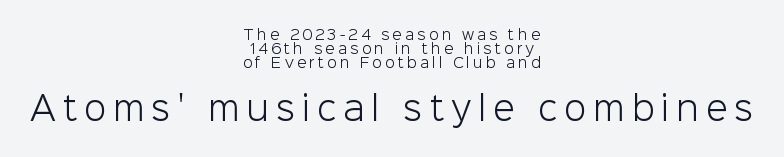
Q: Is the text bold? A: No.
Q: Is the text italic (slanted)? A: No, it is upright.
Q: Is the typeface a serif or a sans-serif typeface? A: Sans-serif.
Q: Is the text underlined? A: No.
Q: How is the paragraph aligned? A: Centered.
Q: Is the spacing between letters normal or unusually wide? A: Unusually wide.
Q: Is the spacing between lines tight, normal or loose? A: Tight.
Q: Which block of text is set in a larger size, the first (top) or the second (bottom)? A: The second (bottom) one.
Q: Width (condensed, normal, or wide)? A: Normal.
Q: Stroke contrast? A: Low.
Q: x-height? A: Medium.
Q: Monospaced? A: No.
